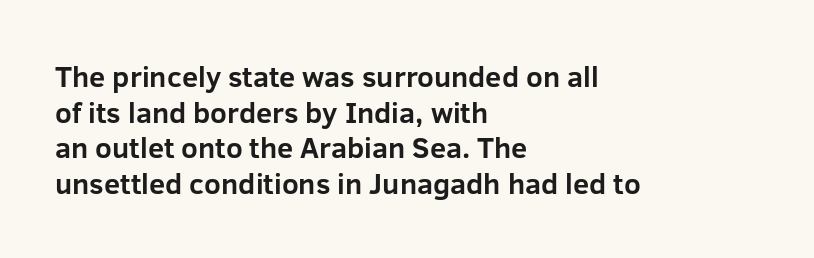
The image shows 29 px bold sans-serif type, upright; set left-aligned, line spacing 1.23x, normal letter spacing, not underlined; low stroke contrast and a medium x-height.
